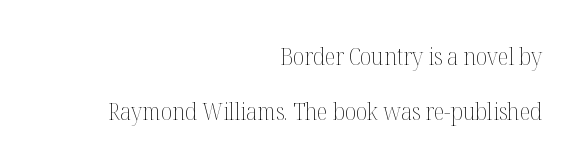
The leading is generous, giving the passage an open texture. Unmarked baselines from the first word to the last. Quick note: not italic, upright. No letter is thick-stroked: the sample isn't bold. This sample is right-justified, so line beginnings fall wherever the words allow.
